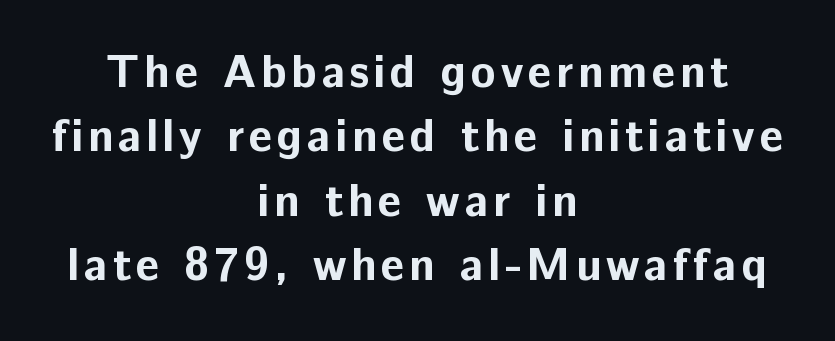
The image shows 46 px bold sans-serif type, upright; set centered, normal line spacing (1.4x), not underlined; low stroke contrast and a medium x-height.
